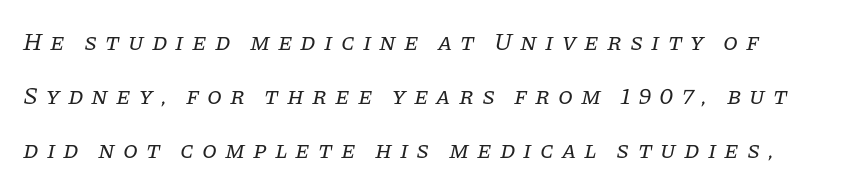
Loosely led — the rows are spread out. Does extra space separate the letters? Yes, quite a lot of it. Words float on clear page, feet unadorned. A light-to-regular cut is what we see here. The rendering applies a slant to the glyphs.
